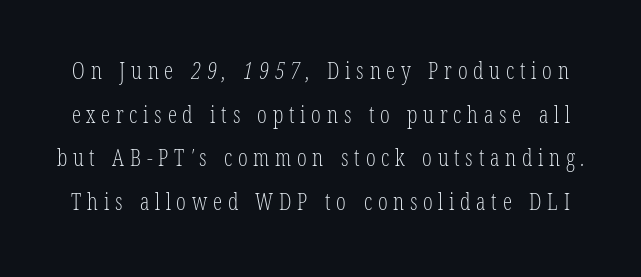
The rendering inserts visible extra space after every character. This sample trades compactness for vertical openness between lines. Think standard paragraph weight, or any step lighter than that. Glance below the letters and you will spot only blank space.
